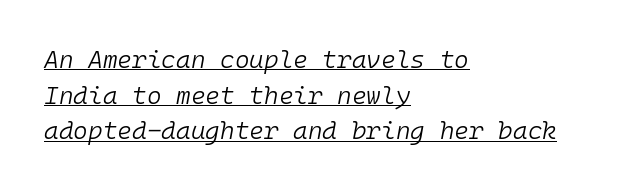
The image shows 25 px text type, italic (leaning right); set left-aligned, normal line spacing (1.43x), normal letter spacing, underlined.
